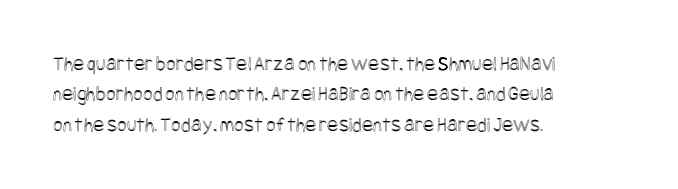
A bare baseline throughout the passage. This rendering uses left alignment, leaving the right contour irregular. Vertical strokes here are truly vertical. Glyph-to-glyph distance matches everyday printed text. If you measured baseline to baseline, you'd find a middling distance.
